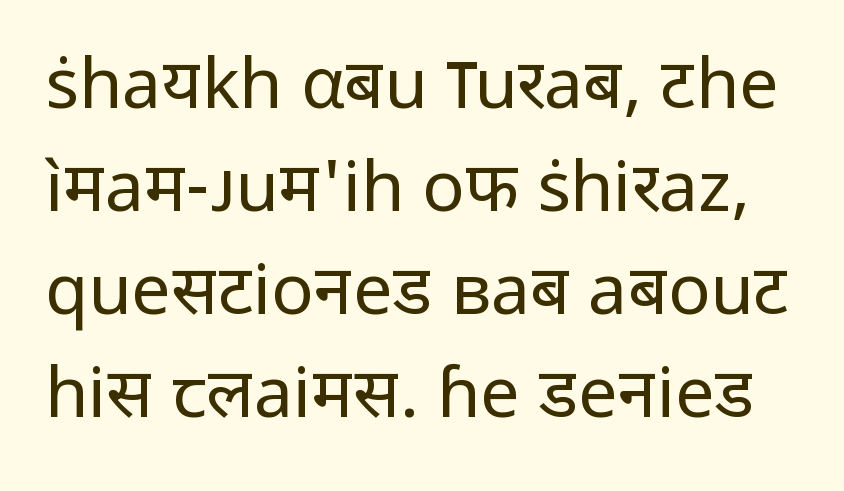
The rendering uses natural spacing where letterforms have individual widths. Posture: upright roman. Here the glyphs are tracked normally, forming tight word shapes. Descenders hang freely into open space. Summary of weight: not heavy and not bold. Serifs: no, the terminals of the letterforms are clean.
